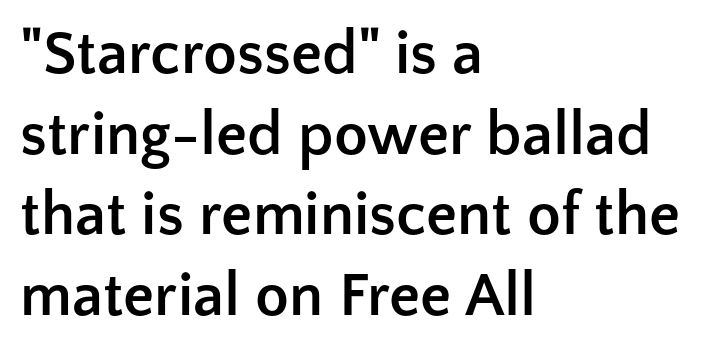
Q: Is the text bold? A: Yes.
Q: Is the text italic (slanted)? A: No, it is upright.
Q: Is the typeface a serif or a sans-serif typeface? A: Sans-serif.
Q: Is the text underlined? A: No.
Q: How is the paragraph aligned? A: Left-aligned.
Q: Is the spacing between letters normal or unusually wide? A: Normal.
Q: Is the spacing between lines tight, normal or loose? A: Normal.
Q: Width (condensed, normal, or wide)? A: Normal.
Q: Stroke contrast? A: Low.
Q: x-height? A: Medium.
Q: Monospaced? A: No.
